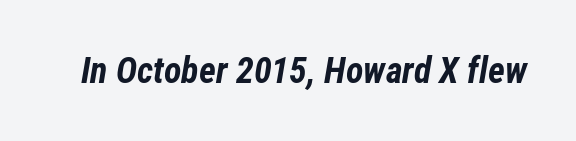
Proportional: the letters do not fall into vertical columns. Descender tails drop into unmarked territory. The font is running at its bold setting. Does extra space separate the letters? No, they use regular spacing. Slant detected: the letters are inclined.
